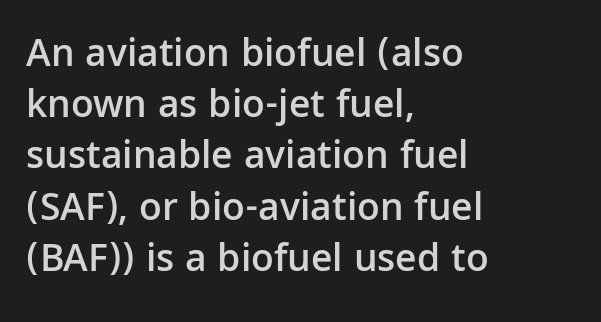
{"serif": "no", "italic": "no", "bold": "semi", "weight": "semibold", "width": "normal", "stroke_contrast": "low", "x_height": "medium", "monospaced": "no", "underline": "no", "align": "left", "line_spacing": "normal", "line_spacing_ratio": 1.28, "letter_spacing": "normal", "letter_spacing_em": 0.0, "glyph_px": 40}
